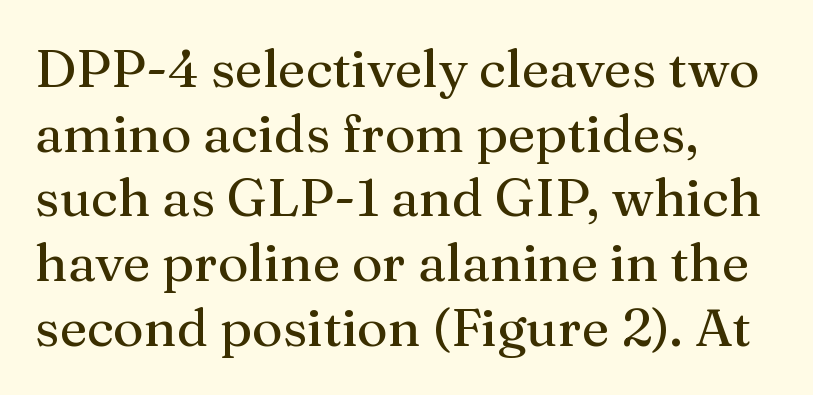
Caption: multi-line text, flush left, ragged right. Do the characters align in a grid? No, the font is proportional. Summary of weight: not heavy and not bold. Examine the stroke ends and you'll spot serifs. Quick note: not italic, upright. Letters rest on an invisible, unmarked baseline.
